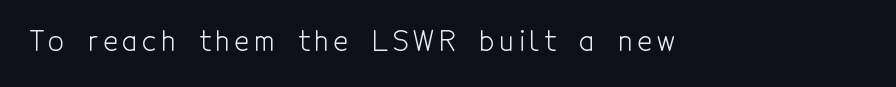
The image shows 28 px light, condensed sans-serif type, upright; set not underlined; a medium x-height.
